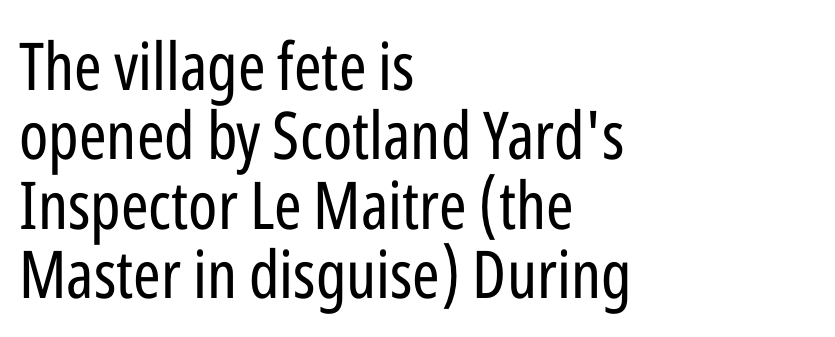
{"serif": "no", "italic": "no", "bold": "no", "weight": "regular", "width": "condensed", "stroke_contrast": "low", "x_height": "medium", "monospaced": "no", "underline": "no", "align": "left", "line_spacing": "tight", "line_spacing_ratio": 1.05, "letter_spacing": "normal", "letter_spacing_em": 0.0, "glyph_px": 66}
